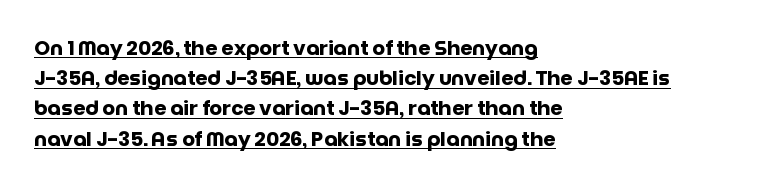
Q: Is the text bold? A: Yes.
Q: Is the text italic (slanted)? A: No, it is upright.
Q: Is the text underlined? A: Yes.
Q: How is the paragraph aligned? A: Left-aligned.
Q: Is the spacing between letters normal or unusually wide? A: Normal.
Q: Is the spacing between lines tight, normal or loose? A: Normal.
